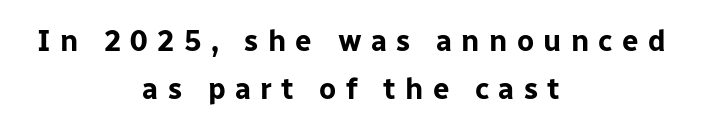
{"serif": "no", "italic": "no", "bold": "yes", "weight": "bold", "width": "normal", "stroke_contrast": "low", "x_height": "medium", "monospaced": "no", "underline": "no", "align": "center", "line_spacing": "normal", "line_spacing_ratio": 1.64, "letter_spacing": "wide", "letter_spacing_em": 0.32, "glyph_px": 29}
